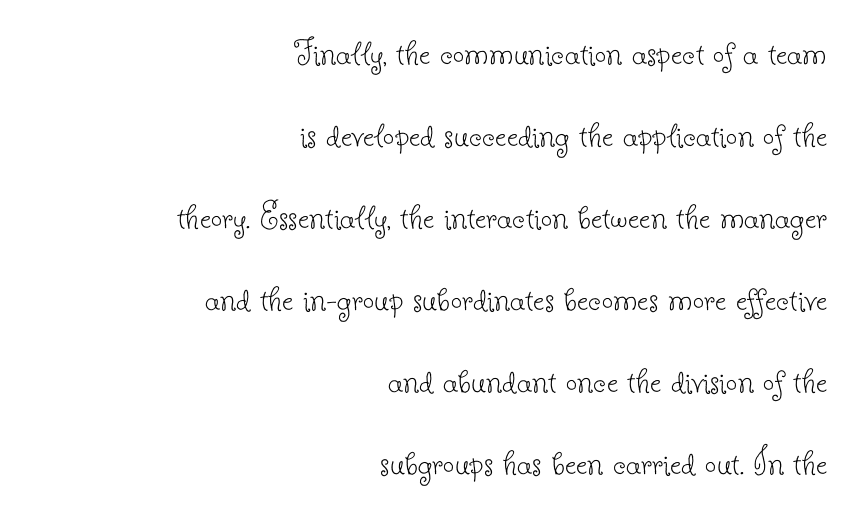
Q: Is the text bold? A: No.
Q: Is the text italic (slanted)? A: No, it is upright.
Q: Is the typeface a serif or a sans-serif typeface? A: Serif.
Q: Is the text underlined? A: No.
Q: How is the paragraph aligned? A: Right-aligned.
Q: Is the spacing between letters normal or unusually wide? A: Normal.
Q: Is the spacing between lines tight, normal or loose? A: Loose.
Q: Width (condensed, normal, or wide)? A: Normal.
Q: Stroke contrast? A: Low.
Q: x-height? A: Small.
Q: Monospaced? A: No.
